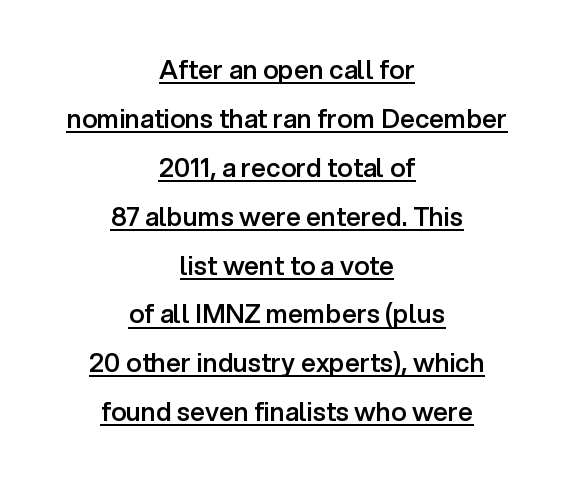
The image shows 26 px text type, upright; set centered, line spacing 1.88x, normal letter spacing, underlined.
